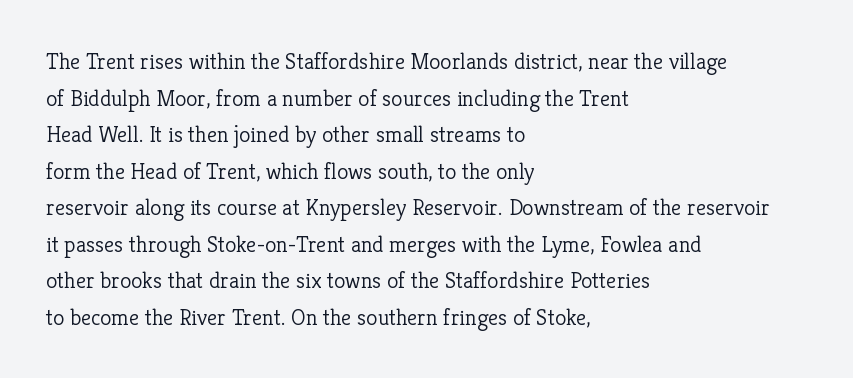
The image shows 23 px text type, upright; set left-aligned, normal line spacing (1.59x), normal letter spacing, not underlined.
